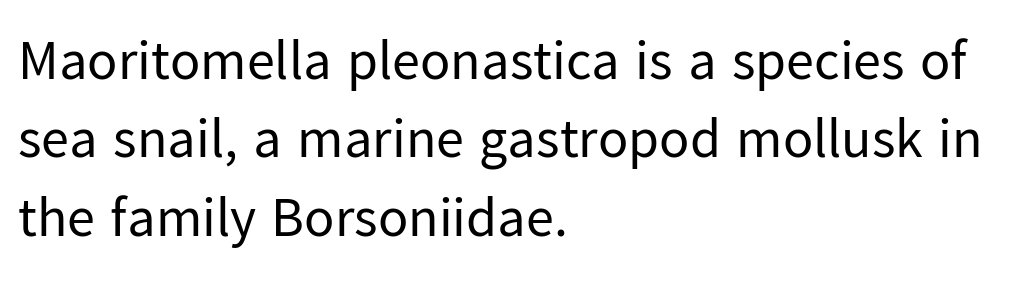
Q: Is the text bold? A: No.
Q: Is the text italic (slanted)? A: No, it is upright.
Q: Is the typeface a serif or a sans-serif typeface? A: Sans-serif.
Q: Is the text underlined? A: No.
Q: How is the paragraph aligned? A: Left-aligned.
Q: Is the spacing between letters normal or unusually wide? A: Normal.
Q: Is the spacing between lines tight, normal or loose? A: Normal.
Q: Width (condensed, normal, or wide)? A: Normal.
Q: Stroke contrast? A: Low.
Q: x-height? A: Medium.
Q: Monospaced? A: No.
